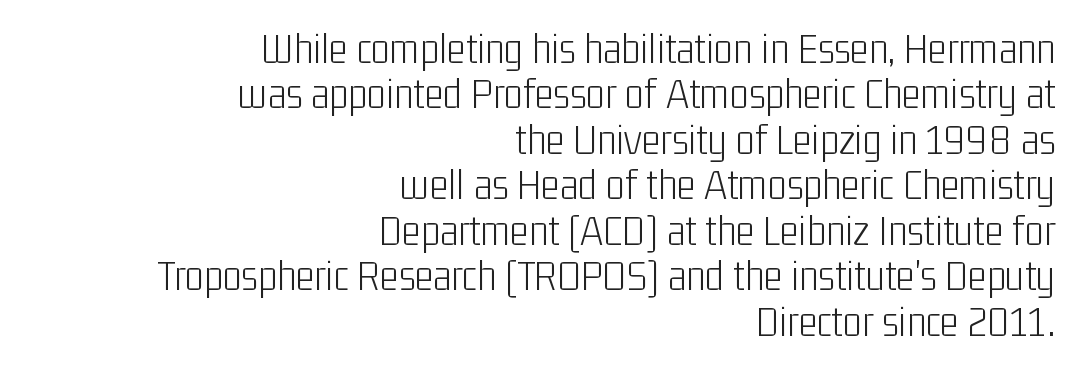
The image shows 45 px light, condensed sans-serif type, upright; set right-aligned, tight line spacing (1.01x), normal letter spacing, not underlined; low stroke contrast and a medium x-height.
